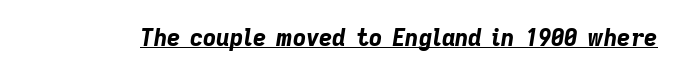
Q: Is the text bold? A: Yes.
Q: Is the text italic (slanted)? A: Yes, it leans right by about 9 degrees.
Q: Is the text underlined? A: Yes.
Q: Is the spacing between letters normal or unusually wide? A: Normal.
